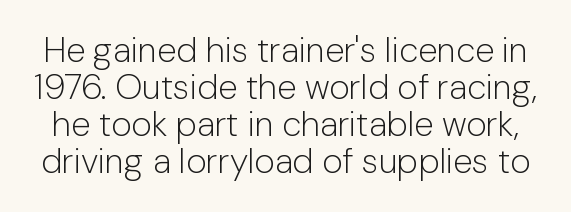
{"serif": "no", "italic": "no", "bold": "no", "weight": "light", "width": "normal", "stroke_contrast": "low", "x_height": "medium", "monospaced": "no", "underline": "no", "line_spacing": "tight", "line_spacing_ratio": 1.06, "letter_spacing": "normal", "letter_spacing_em": 0.0, "glyph_px": 35}
